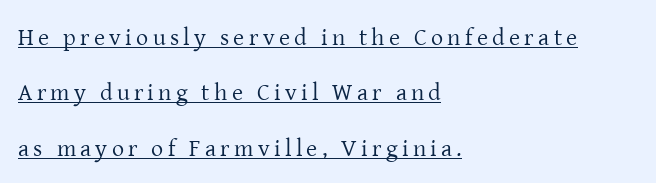
A typesetter would call this leading open, well beyond the default. These lines are set flush left with a ragged right edge. Underlined type. Unbolded letterforms with no extra heft.
